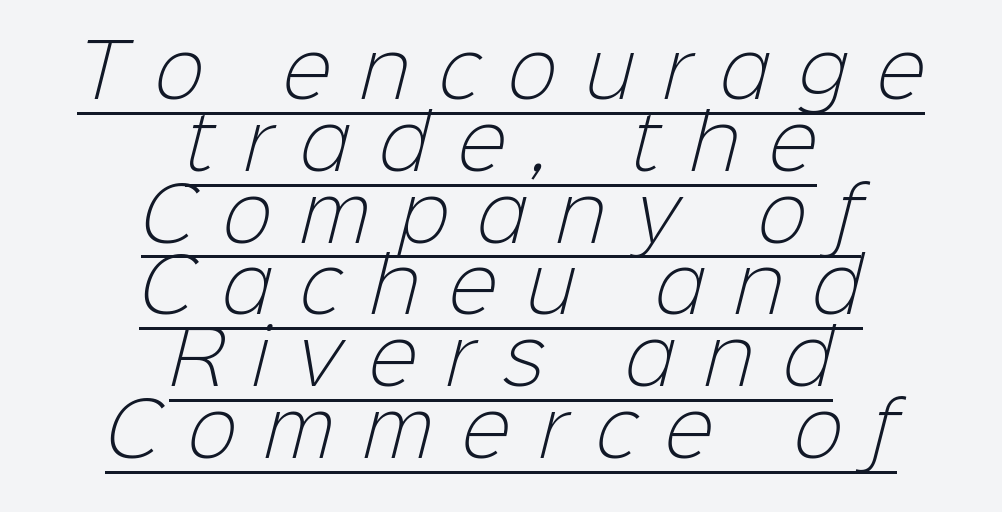
The rendering uses the underline text-decoration. The passage shown has open, widely tracked lettering throughout. Alignment: centered. Typographically, this falls in the sans-serif category.
